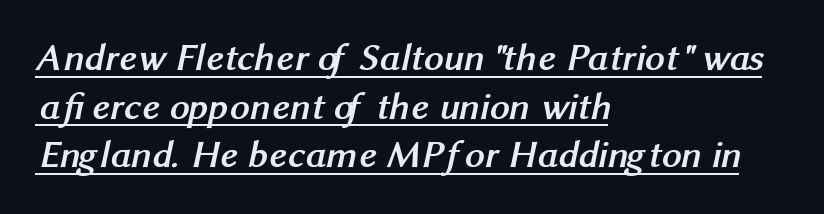
Q: Is the text bold? A: Yes.
Q: Is the typeface a serif or a sans-serif typeface? A: Sans-serif.
Q: Is the text underlined? A: Yes.
Q: How is the paragraph aligned? A: Left-aligned.
Q: Is the spacing between letters normal or unusually wide? A: Normal.
Q: Is the spacing between lines tight, normal or loose? A: Normal.
Q: Width (condensed, normal, or wide)? A: Normal.
Q: Stroke contrast? A: Medium.
Q: x-height? A: Medium.
Q: Monospaced? A: No.
